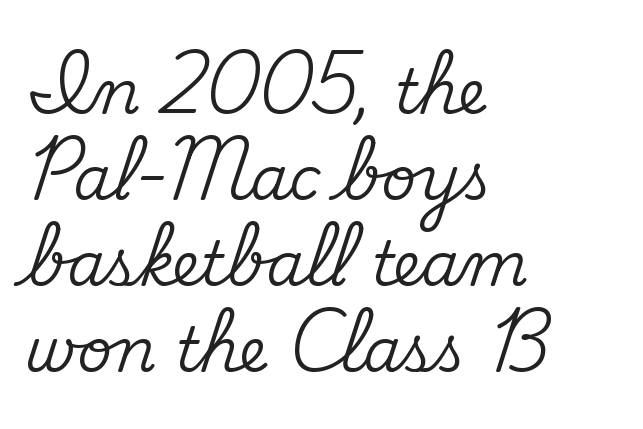
Think of a printed novel: that variable character pitch is what you see here. Caption: standard tracking, unaltered. Leading: standard.
